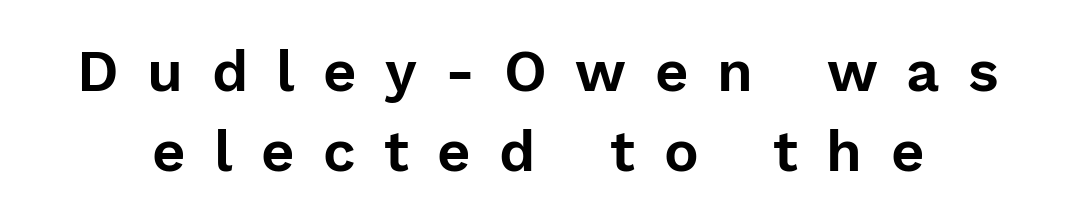
{"serif": "no", "italic": "no", "width": "normal", "stroke_contrast": "low", "x_height": "medium", "monospaced": "no", "underline": "no", "line_spacing": "normal", "line_spacing_ratio": 1.38, "letter_spacing": "wide", "letter_spacing_em": 0.49, "glyph_px": 58}
